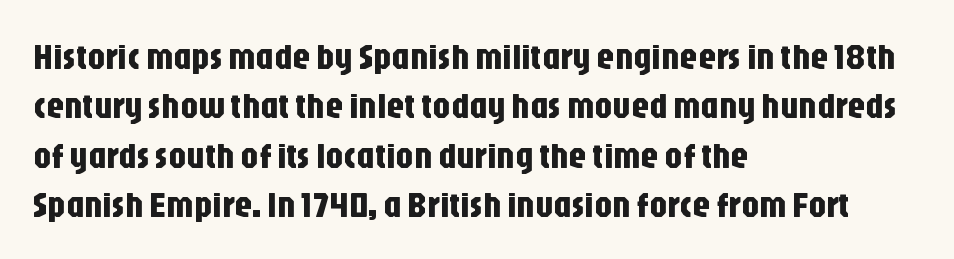
Students, observe: this is what conventionally led text looks like. If you drew a ruler down the left edge, every line would touch it. Italic: no, the glyphs are upright roman. The face used here is a sans, in the tradition of grotesques and geometrics. Check under the words: just untouched page.
